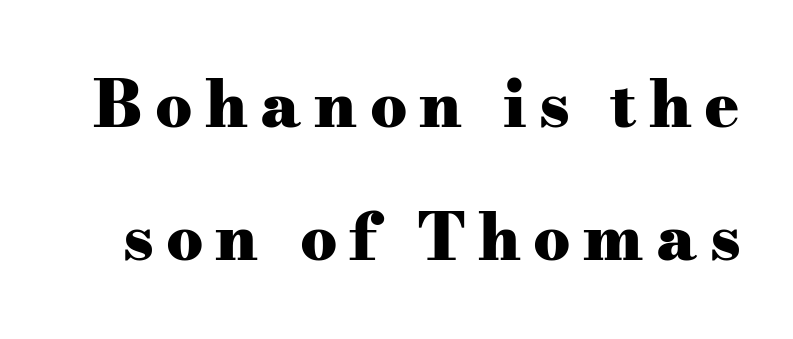
The image shows 65 px heavy, wide serif type, upright; set loose line spacing (2.04x), not underlined; medium stroke contrast and a small x-height.
